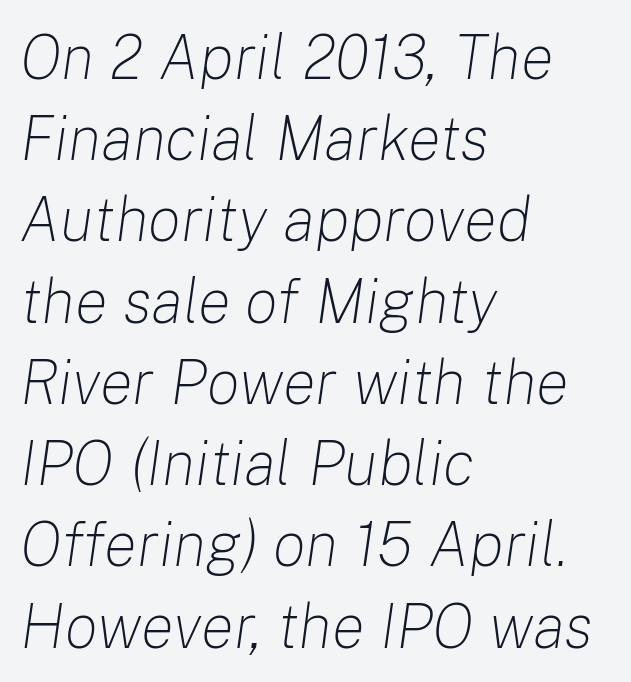
The image shows 62 px light type, italic (leaning right); set left-aligned, normal line spacing (1.31x), normal letter spacing, not underlined; low stroke contrast and a medium x-height.
